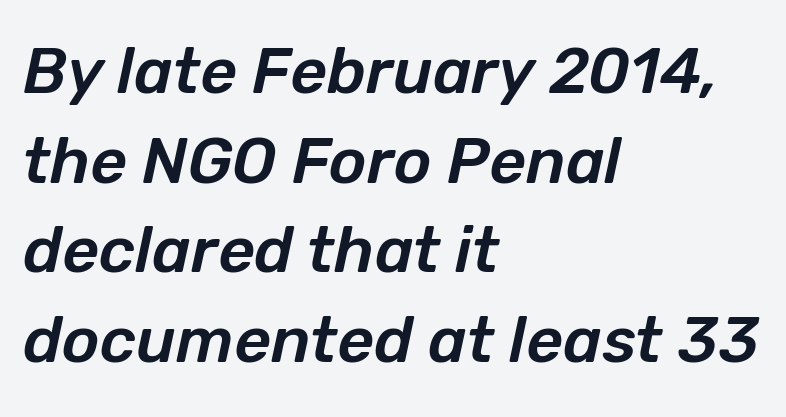
The image shows 64 px text type, italic (leaning right); set left-aligned, normal line spacing (1.4x), normal letter spacing, not underlined; low stroke contrast and a medium x-height.
